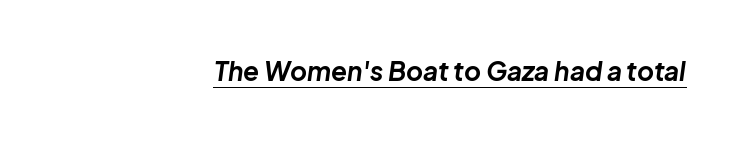
Q: Is the text bold? A: Yes.
Q: Is the text italic (slanted)? A: Yes, it leans right by about 8 degrees.
Q: Is the text underlined? A: Yes.
Q: How is the paragraph aligned? A: Right-aligned.
Q: Is the spacing between letters normal or unusually wide? A: Normal.
